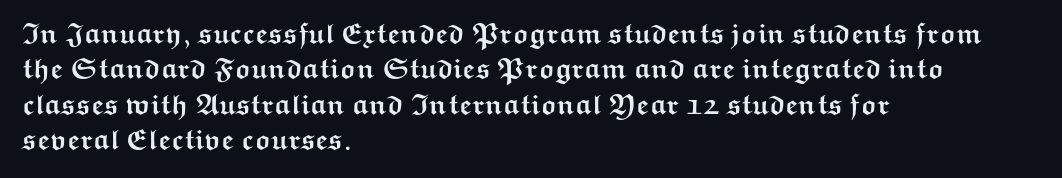
Q: Is the text bold? A: Yes.
Q: Is the text italic (slanted)? A: No, it is upright.
Q: Is the typeface a serif or a sans-serif typeface? A: Sans-serif.
Q: Is the text underlined? A: No.
Q: How is the paragraph aligned? A: Left-aligned.
Q: Is the spacing between letters normal or unusually wide? A: Normal.
Q: Is the spacing between lines tight, normal or loose? A: Normal.
Q: Width (condensed, normal, or wide)? A: Wide.
Q: Stroke contrast? A: Medium.
Q: x-height? A: Medium.
Q: Monospaced? A: No.
